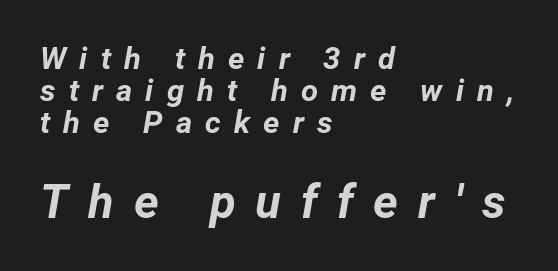
A dark, heavy texture on the line: the type is bold. Characters follow at a spacing far wider than the type designer built in. In terms of leading, this rendering errs on the cramped side. The rendering anchors every line to the left-hand side. Block two is the big one; block one sits smaller above it. Looks like regular typesetting: each glyph gets only the width it needs.
